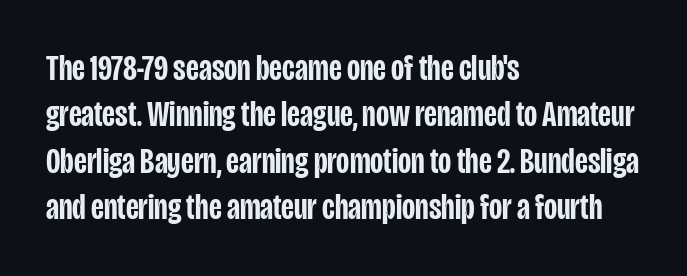
Q: Is the text bold? A: Semi-bold.
Q: Is the text italic (slanted)? A: No, it is upright.
Q: Is the typeface a serif or a sans-serif typeface? A: Sans-serif.
Q: Is the text underlined? A: No.
Q: How is the paragraph aligned? A: Left-aligned.
Q: Is the spacing between letters normal or unusually wide? A: Normal.
Q: Is the spacing between lines tight, normal or loose? A: Normal.
Q: Width (condensed, normal, or wide)? A: Condensed.
Q: Stroke contrast? A: Low.
Q: x-height? A: Large.
Q: Monospaced? A: No.
